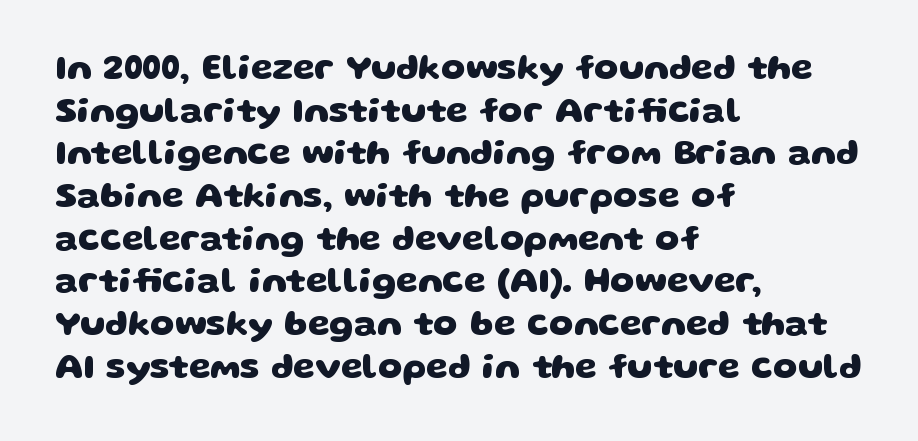
Q: Is the text bold? A: Yes.
Q: Is the typeface a serif or a sans-serif typeface? A: Sans-serif.
Q: Is the text underlined? A: No.
Q: How is the paragraph aligned? A: Left-aligned.
Q: Is the spacing between letters normal or unusually wide? A: Normal.
Q: Width (condensed, normal, or wide)? A: Wide.
Q: Stroke contrast? A: Low.
Q: x-height? A: Large.
Q: Monospaced? A: No.
